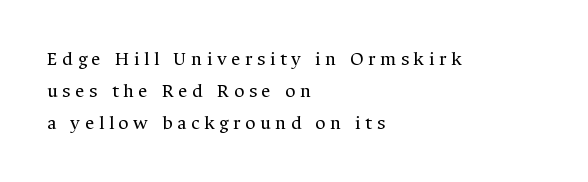
Anything drawn beneath the words? Only blank space. Leading: standard. On a weight scale, this lands at 450 or below. If you drew a ruler down the left edge, every line would touch it. The specimen reads as upright at a glance. The tracking reads as deliberately expanded to a designer's eye.
